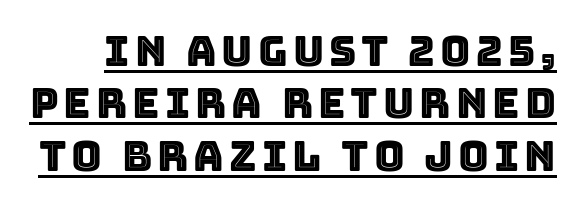
The image shows 42 px text type, upright; set normal line spacing (1.25x), underlined; a large x-height.
